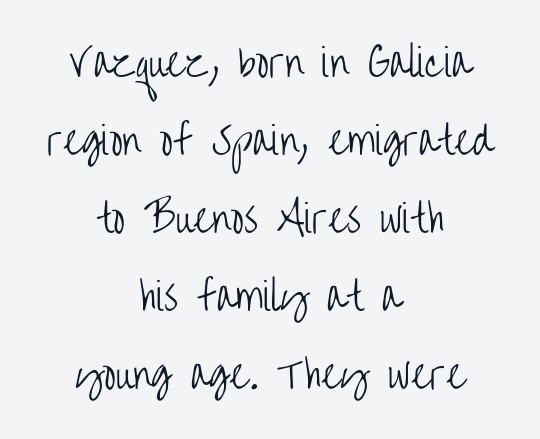
{"serif": "no", "italic": "no", "bold": "no", "weight": "light", "width": "condensed", "stroke_contrast": "low", "x_height": "large", "monospaced": "no", "underline": "no", "align": "center", "line_spacing": "loose", "line_spacing_ratio": 2.05, "letter_spacing": "normal", "letter_spacing_em": 0.0, "glyph_px": 38}
